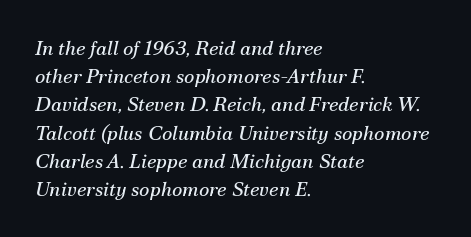
{"italic": "yes", "lean": "right", "slant_degrees": 12, "bold": "no", "underline": "no", "align": "left", "line_spacing": "normal", "line_spacing_ratio": 1.41, "letter_spacing": "normal", "letter_spacing_em": 0.0, "glyph_px": 20}
